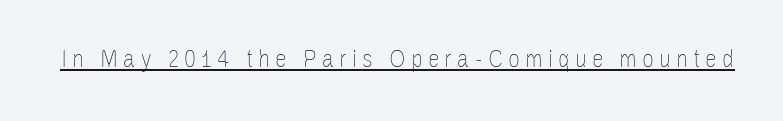
Q: Is the text bold? A: No.
Q: Is the text italic (slanted)? A: No, it is upright.
Q: Is the text underlined? A: Yes.
Q: Is the spacing between letters normal or unusually wide? A: Unusually wide.
